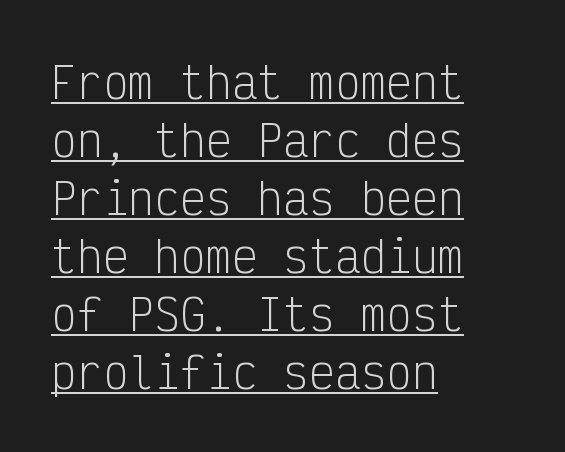
Are there feet on the stems? There aren't — it's a sans. Looks like terminal output: every glyph gets an equal slot. Rendered with straight, roman letterforms. You can see a thin bar hugging the bottom of the glyphs.
